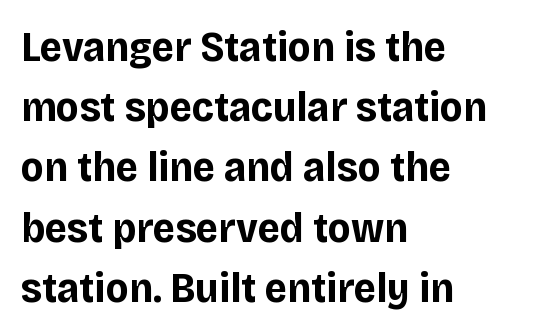
{"serif": "no", "italic": "no", "bold": "yes", "weight": "bold", "width": "normal", "stroke_contrast": "low", "x_height": "large", "monospaced": "no", "underline": "no", "align": "left", "line_spacing": "normal", "line_spacing_ratio": 1.4, "letter_spacing": "normal", "letter_spacing_em": 0.0, "glyph_px": 43}
